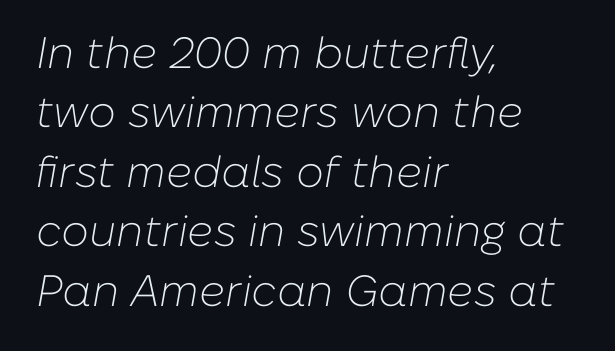
{"italic": "yes", "lean": "right", "slant_degrees": 10, "bold": "no", "weight": "light", "width": "normal", "stroke_contrast": "low", "x_height": "medium", "monospaced": "no", "underline": "no", "align": "left", "line_spacing": "normal", "line_spacing_ratio": 1.35, "letter_spacing": "normal", "letter_spacing_em": 0.0, "glyph_px": 44}
